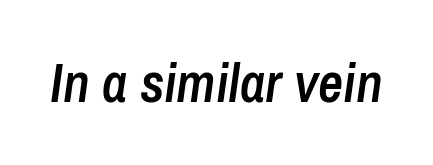
Has an underline been added? It has not. This is oblique type, the kind used for emphasis or titles. The sample has been set in demibold, a notch under bold. A typesetter would call this zero additional tracking. The passage shown is typed in a proportional face where columns would drift.
